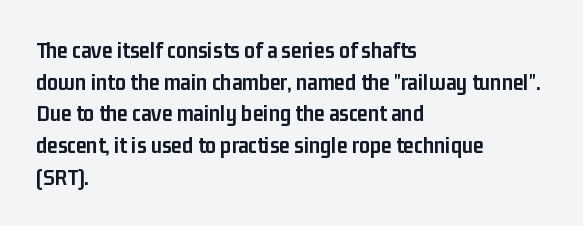
The image shows 24 px bold type, upright; set left-aligned, normal line spacing (1.32x), normal letter spacing, not underlined.
